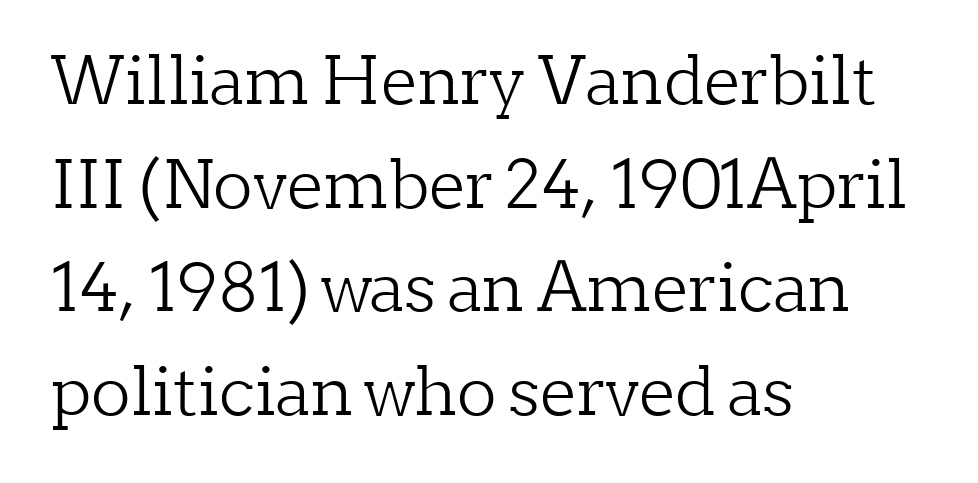
The image shows 66 px light serif type, upright; set left-aligned, normal line spacing (1.57x), normal letter spacing, not underlined; low stroke contrast and a medium x-height.
